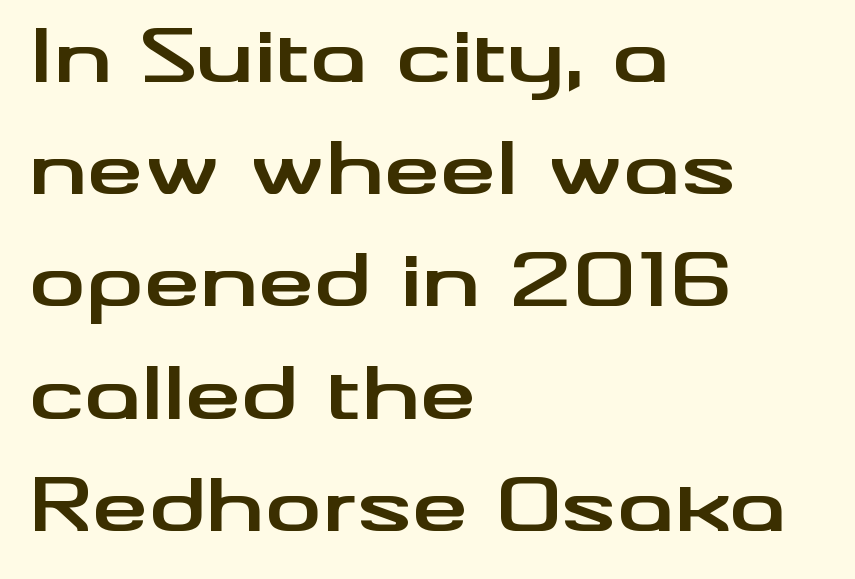
{"serif": "no", "italic": "no", "bold": "yes", "weight": "bold", "width": "wide", "stroke_contrast": "medium", "x_height": "small", "monospaced": "no", "underline": "no", "align": "left", "line_spacing": "normal", "line_spacing_ratio": 1.58, "letter_spacing": "normal", "letter_spacing_em": 0.0, "glyph_px": 71}
